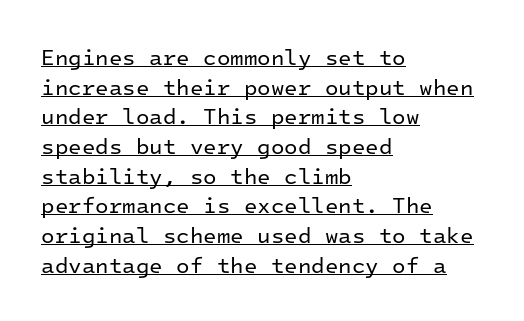
The cut favours lightness, reaching ordinary text weight at its darkest. This sample uses plain, unmodified letter spacing. This rendering uses left alignment, leaving the right contour irregular. The passage shown stacks its lines at a standard gap. Nope, not italic — everything's standing straight. A rule runs beneath these lines of type.
